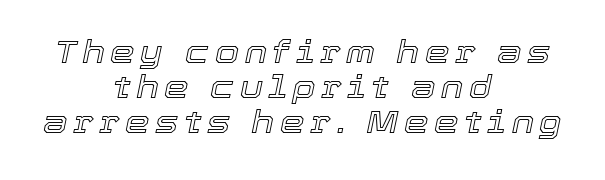
Q: Is the text italic (slanted)? A: Yes, it leans right by about 12 degrees.
Q: Is the text underlined? A: No.
Q: How is the paragraph aligned? A: Centered.
Q: Is the spacing between lines tight, normal or loose? A: Tight.
Q: Width (condensed, normal, or wide)? A: Normal.
Q: x-height? A: Medium.
Q: Monospaced? A: No.
